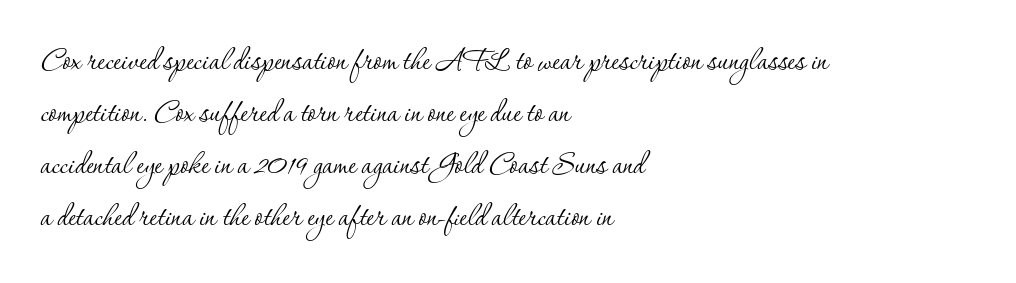
Left-aligned paragraph, ragged on the right. Do the characters align in a grid? No, the font is proportional. A quiet, ordinary-to-light weight characterises the typeface. The lines sit at an ordinary, default distance from one another.
